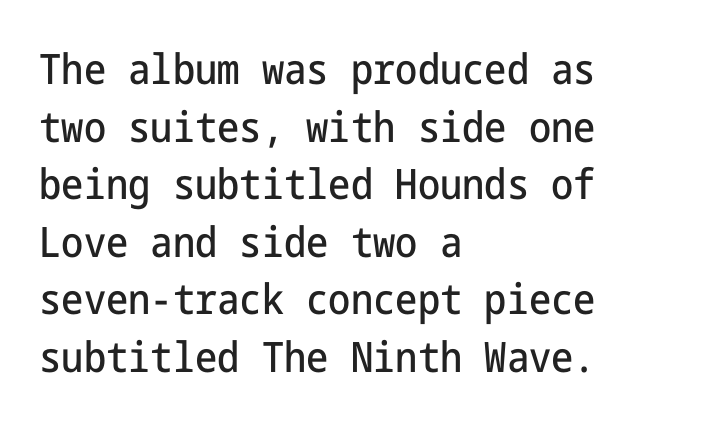
{"serif": "no", "italic": "no", "width": "condensed", "stroke_contrast": "low", "x_height": "medium", "underline": "no", "align": "left", "line_spacing": "normal", "line_spacing_ratio": 1.37, "letter_spacing": "normal", "letter_spacing_em": 0.0, "glyph_px": 42}
